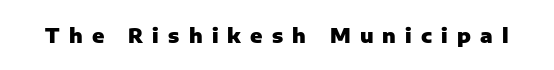
The image shows 20 px bold type, upright; set unusually wide letter spacing (+0.46 em), not underlined.
